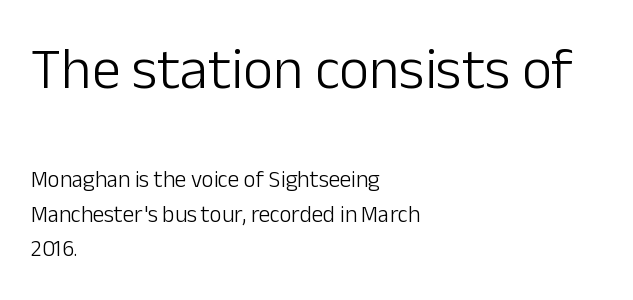
Q: Is the text bold? A: No.
Q: Is the text italic (slanted)? A: No, it is upright.
Q: Is the typeface a serif or a sans-serif typeface? A: Sans-serif.
Q: Is the text underlined? A: No.
Q: How is the paragraph aligned? A: Left-aligned.
Q: Is the spacing between letters normal or unusually wide? A: Normal.
Q: Is the spacing between lines tight, normal or loose? A: Normal.
Q: Which block of text is set in a larger size, the first (top) or the second (bottom)? A: The first (top) one.
Q: Width (condensed, normal, or wide)? A: Normal.
Q: Stroke contrast? A: Low.
Q: x-height? A: Medium.
Q: Monospaced? A: No.
